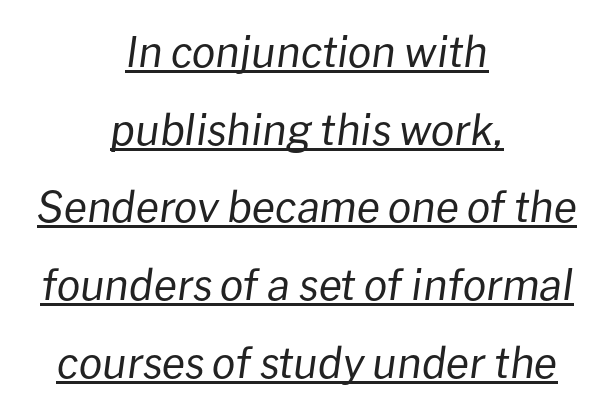
The image shows 42 px regular-weight type, italic (leaning right); set centered, line spacing 1.85x, normal letter spacing, underlined; low stroke contrast and a medium x-height.
